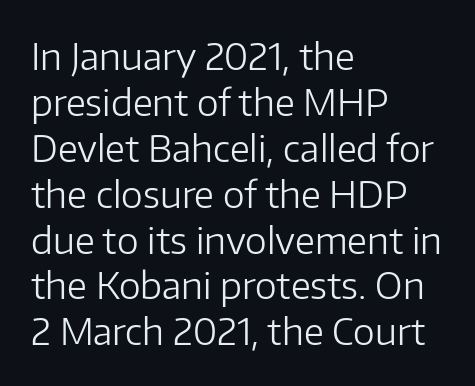
Q: Is the text bold? A: No.
Q: Is the text italic (slanted)? A: No, it is upright.
Q: Is the typeface a serif or a sans-serif typeface? A: Sans-serif.
Q: Is the text underlined? A: No.
Q: How is the paragraph aligned? A: Left-aligned.
Q: Is the spacing between letters normal or unusually wide? A: Normal.
Q: Width (condensed, normal, or wide)? A: Normal.
Q: Stroke contrast? A: Low.
Q: x-height? A: Medium.
Q: Monospaced? A: No.
